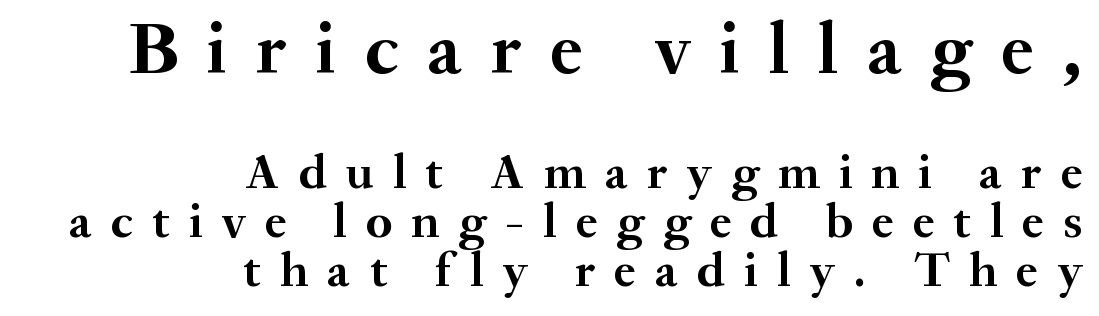
The image shows 74 px semibold serif type, upright; set right-aligned, tight line spacing (1.0x), unusually wide letter spacing (+0.39 em), not underlined; the first (top) block is 1.51x larger; medium stroke contrast and a small x-height.
